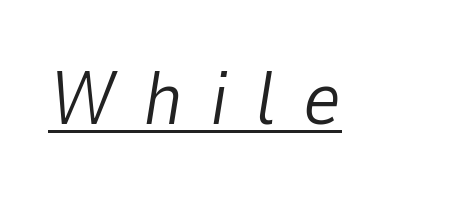
Is this a heavy cut? Hardly; it is regular or lighter. Underlined type. The rendering applies a slant to the glyphs. Looks like regular typesetting: each glyph gets only the width it needs.
